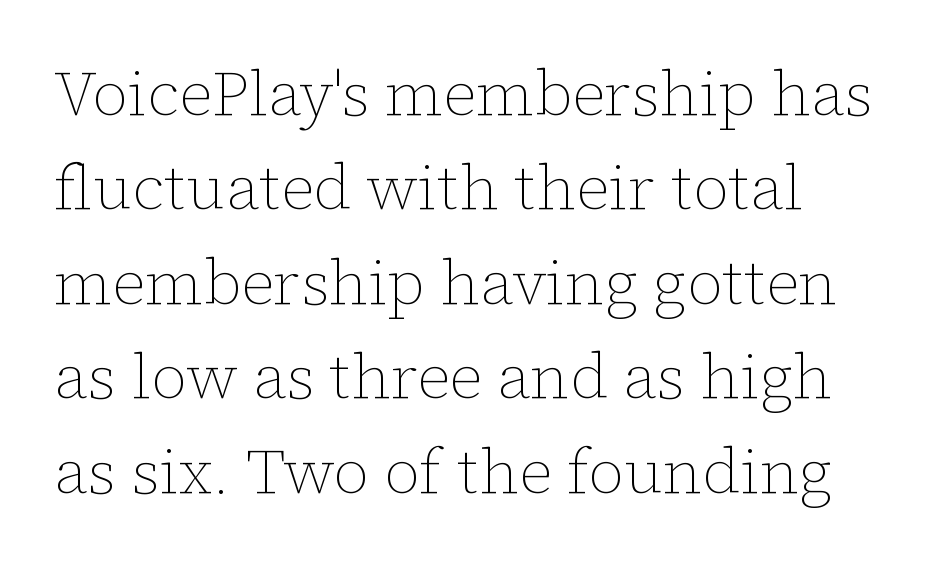
The image shows 63 px thin type, upright; set left-aligned, normal line spacing (1.5x), normal letter spacing, not underlined; low stroke contrast and a medium x-height.
